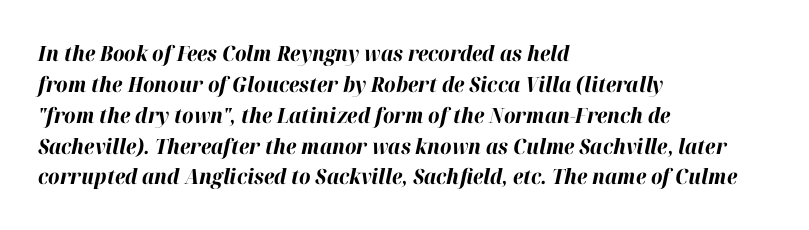
Q: Is the text bold? A: Yes.
Q: Is the text italic (slanted)? A: Yes, it leans right by about 12 degrees.
Q: Is the text underlined? A: No.
Q: How is the paragraph aligned? A: Left-aligned.
Q: Is the spacing between letters normal or unusually wide? A: Normal.
Q: Is the spacing between lines tight, normal or loose? A: Normal.
